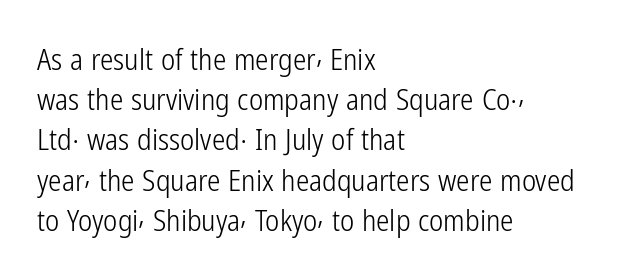
{"serif": "no", "italic": "no", "bold": "no", "weight": "light", "width": "condensed", "stroke_contrast": "low", "x_height": "medium", "monospaced": "no", "underline": "no", "align": "left", "line_spacing": "normal", "line_spacing_ratio": 1.34, "letter_spacing": "normal", "letter_spacing_em": 0.0, "glyph_px": 30}
